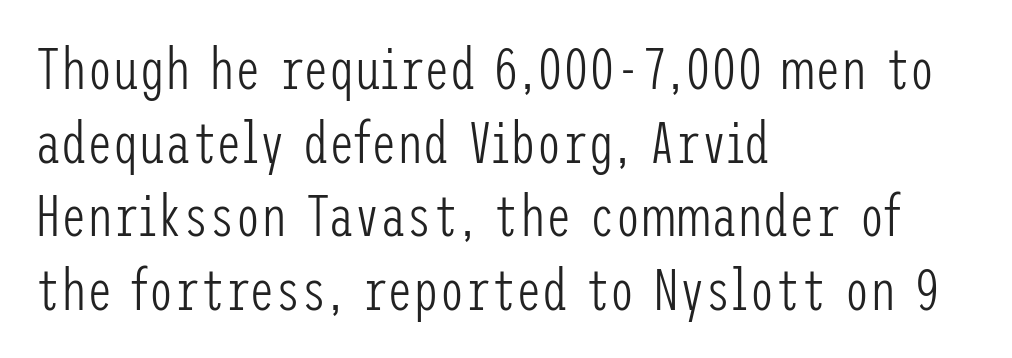
Q: Is the text bold? A: No.
Q: Is the text italic (slanted)? A: No, it is upright.
Q: Is the typeface a serif or a sans-serif typeface? A: Sans-serif.
Q: Is the text underlined? A: No.
Q: How is the paragraph aligned? A: Left-aligned.
Q: Is the spacing between letters normal or unusually wide? A: Normal.
Q: Is the spacing between lines tight, normal or loose? A: Normal.
Q: Width (condensed, normal, or wide)? A: Condensed.
Q: Stroke contrast? A: Low.
Q: x-height? A: Medium.
